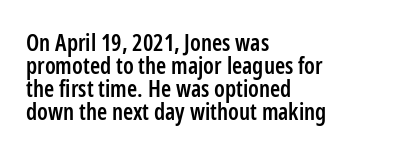
{"italic": "no", "bold": "semi", "underline": "no", "align": "left", "line_spacing": "tight", "line_spacing_ratio": 1.0, "letter_spacing": "normal", "letter_spacing_em": 0.0, "glyph_px": 23}
